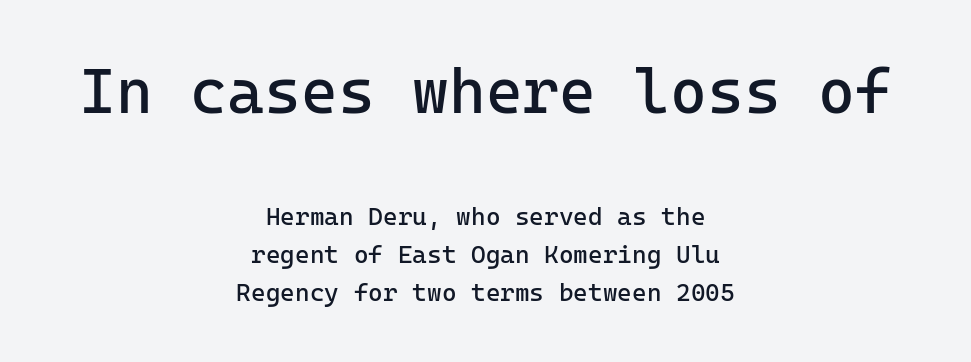
Compared with typical paragraphs, the rows here are spaced about the same. The strokes carry an ordinary text weight at most. The specimen omits any rule beneath the text block's lines. The letterforms sit shoulder to shoulder at normal distance. Compare the two chunks: the upper has the greater cap height. The lettering stays uniformly vertical, giving the passage a roman look.
